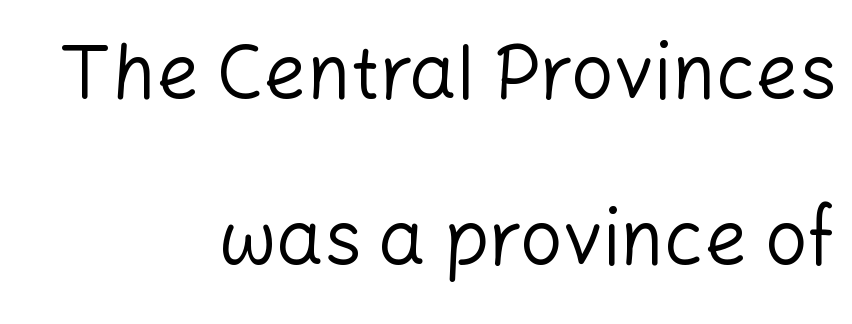
{"serif": "no", "italic": "no", "bold": "no", "weight": "regular", "width": "normal", "stroke_contrast": "low", "x_height": "medium", "monospaced": "no", "underline": "no", "align": "right", "line_spacing": "loose", "line_spacing_ratio": 2.22, "letter_spacing": "normal", "letter_spacing_em": 0.0, "glyph_px": 75}
